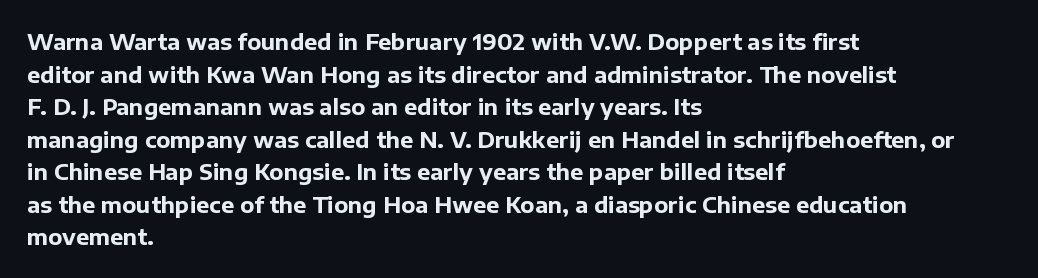
The letters stand straight up with perfectly vertical stems. Vertical spacing — default. Beneath every word, the page is bare. Typeset ragged right — the left edge is the straight one.
